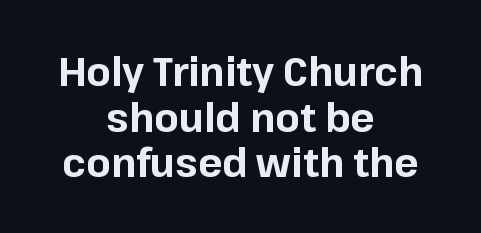
The image shows 40 px bold sans-serif type, upright; set centered, tight line spacing (1.14x), normal letter spacing, not underlined; low stroke contrast and a medium x-height.
